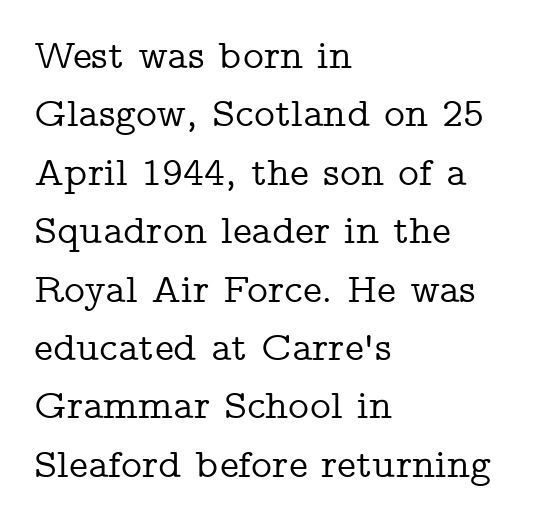
{"serif": "yes", "italic": "no", "width": "wide", "stroke_contrast": "low", "x_height": "medium", "monospaced": "no", "underline": "no", "align": "left", "line_spacing": "normal", "line_spacing_ratio": 1.46, "letter_spacing": "normal", "letter_spacing_em": 0.0, "glyph_px": 40}
